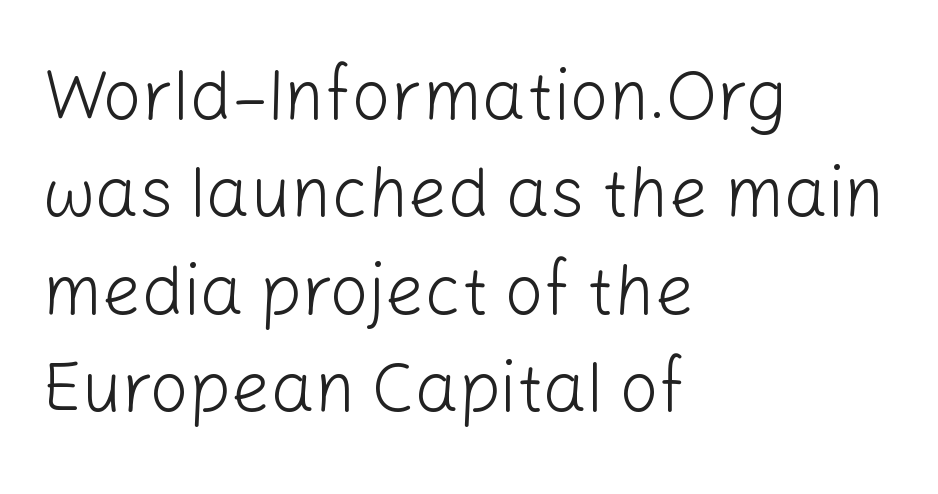
Q: Is the text bold? A: No.
Q: Is the text italic (slanted)? A: No, it is upright.
Q: Is the typeface a serif or a sans-serif typeface? A: Sans-serif.
Q: Is the text underlined? A: No.
Q: How is the paragraph aligned? A: Left-aligned.
Q: Is the spacing between letters normal or unusually wide? A: Normal.
Q: Is the spacing between lines tight, normal or loose? A: Normal.
Q: Width (condensed, normal, or wide)? A: Normal.
Q: Stroke contrast? A: Low.
Q: x-height? A: Medium.
Q: Monospaced? A: No.
